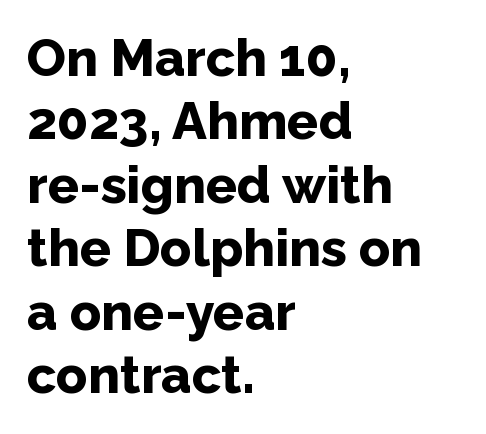
The image shows 52 px bold sans-serif type, upright; set left-aligned, line spacing 1.22x, normal letter spacing, not underlined; low stroke contrast and a medium x-height.
